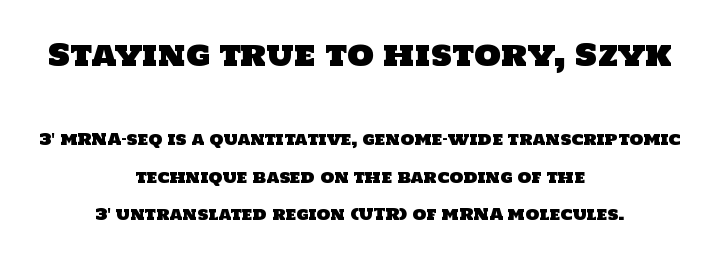
This sample trades compactness for vertical openness between lines. These lines are rendered in a variable-pitch font. Short note: letters normally spaced. The text was rendered using a sans face with plain stroke endings. Where is the straight margin? There isn't one; the lines are centered.
